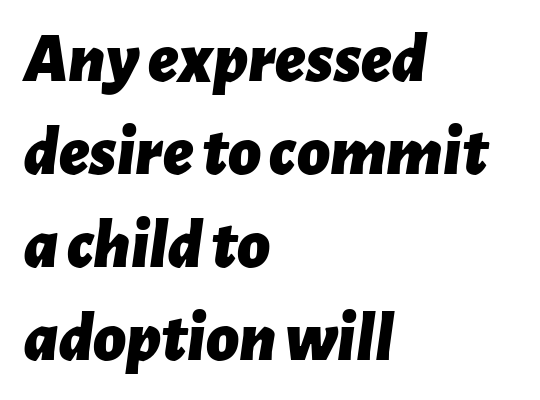
Q: Is the text bold? A: Yes.
Q: Is the text italic (slanted)? A: Yes, it leans right by about 7 degrees.
Q: Is the text underlined? A: No.
Q: How is the paragraph aligned? A: Left-aligned.
Q: Is the spacing between letters normal or unusually wide? A: Normal.
Q: Is the spacing between lines tight, normal or loose? A: Normal.
Q: Width (condensed, normal, or wide)? A: Normal.
Q: Stroke contrast? A: Low.
Q: x-height? A: Medium.
Q: Monospaced? A: No.
